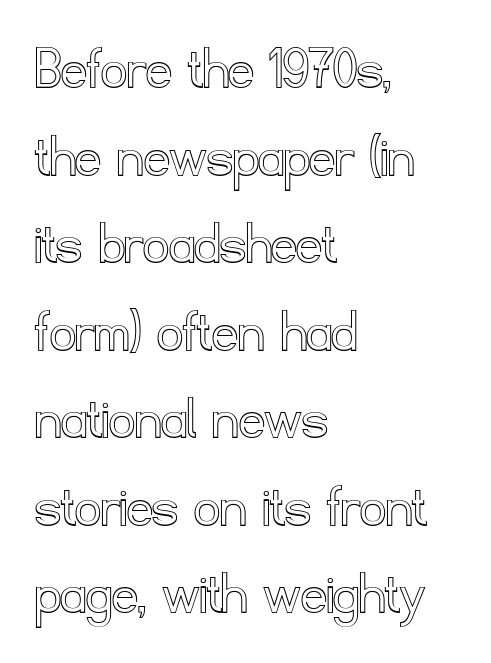
One-word summary of the alignment: left. Unmarked baselines from the first word to the last. Tracking here is standard; glyphs follow each other at the usual distance. The lines sit at an ordinary, default distance from one another.
